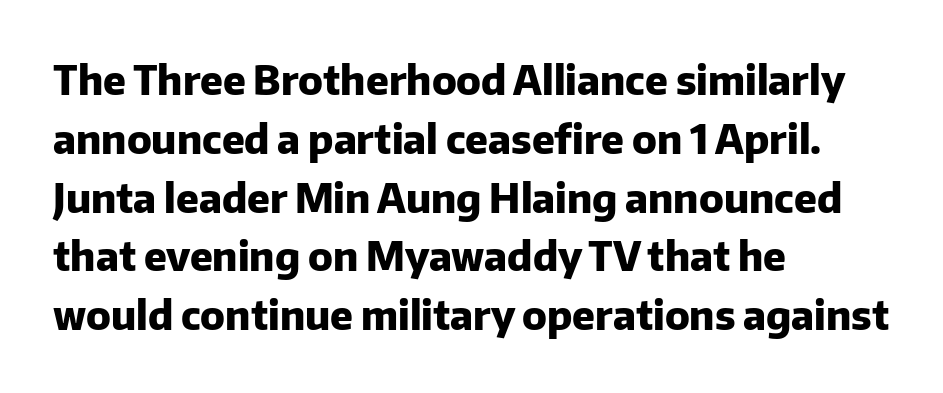
The image shows 40 px heavy sans-serif type, upright; set left-aligned, normal line spacing (1.47x), normal letter spacing, not underlined; low stroke contrast and a medium x-height.
